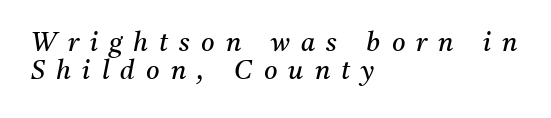
{"italic": "yes", "lean": "right", "slant_degrees": 11, "bold": "no", "underline": "no", "align": "left", "line_spacing": "tight", "line_spacing_ratio": 1.09, "letter_spacing": "wide", "letter_spacing_em": 0.43, "glyph_px": 26}
